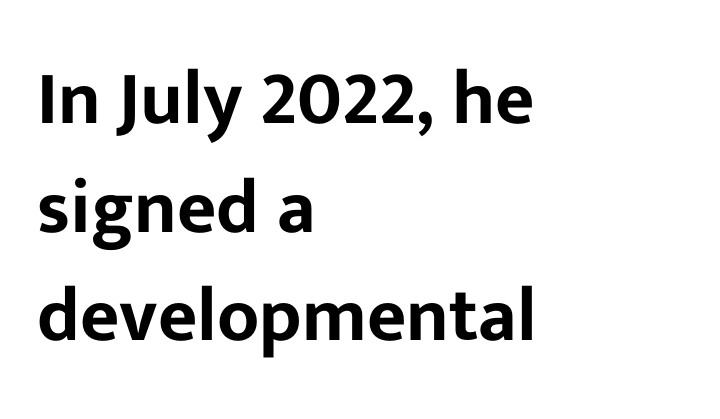
The image shows 76 px sans-serif type, upright; set left-aligned, normal line spacing (1.43x), normal letter spacing, not underlined; low stroke contrast and a medium x-height.
